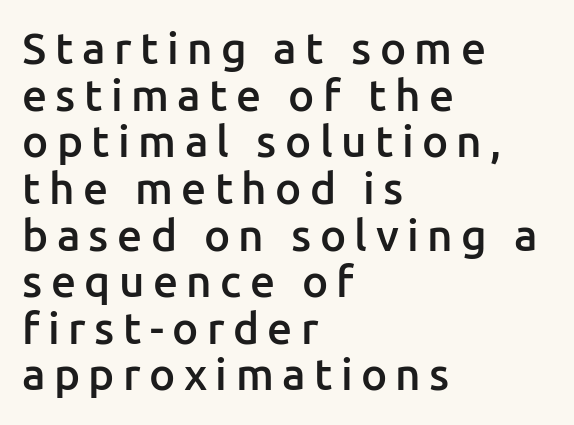
{"serif": "no", "italic": "no", "bold": "semi", "weight": "semibold", "width": "normal", "stroke_contrast": "low", "x_height": "medium", "monospaced": "no", "underline": "no", "align": "left", "line_spacing": "tight", "line_spacing_ratio": 1.06, "glyph_px": 44}
